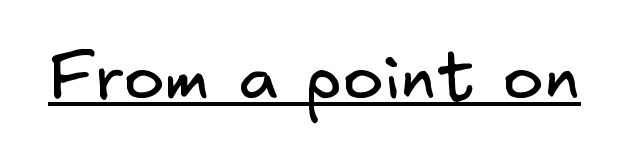
Q: Is the text bold? A: No.
Q: Is the typeface a serif or a sans-serif typeface? A: Sans-serif.
Q: Is the text underlined? A: Yes.
Q: Is the spacing between letters normal or unusually wide? A: Normal.
Q: Width (condensed, normal, or wide)? A: Normal.
Q: Stroke contrast? A: Low.
Q: x-height? A: Small.
